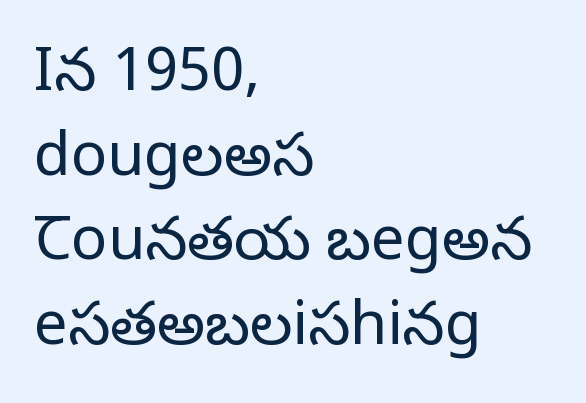
{"serif": "yes", "italic": "no", "bold": "no", "weight": "regular", "width": "normal", "stroke_contrast": "low", "x_height": "large", "monospaced": "no", "underline": "no", "align": "left", "line_spacing": "normal", "line_spacing_ratio": 1.41, "letter_spacing": "normal", "letter_spacing_em": 0.0, "glyph_px": 60}
